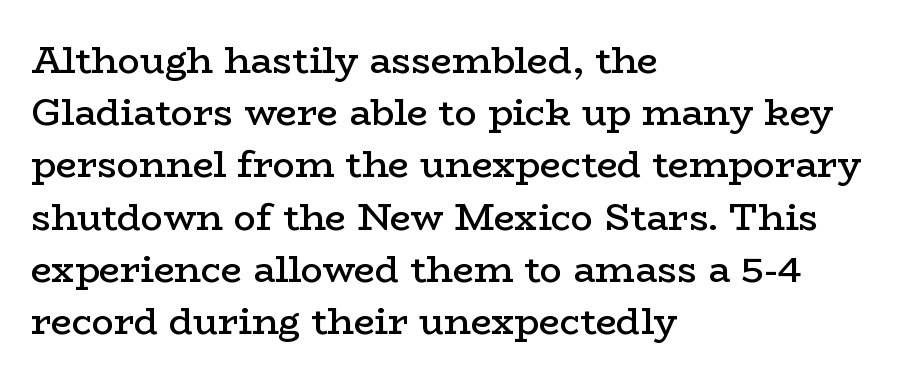
The image shows 37 px semibold, wide serif type, upright; set left-aligned, normal line spacing (1.41x), normal letter spacing, not underlined; low stroke contrast and a medium x-height.
